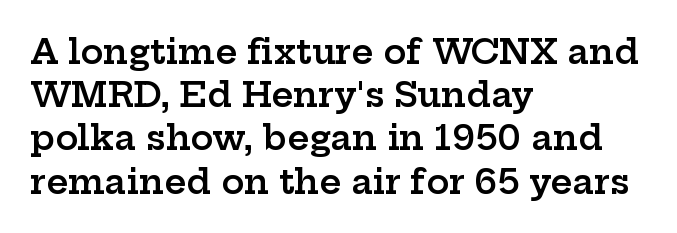
Evenly set lines give the paragraph a standard silhouette. Line beginnings align vertically; line endings do not. The face used here is proportionally spaced, like ordinary book or web type. Upright lettering throughout. Letter spacing: default. Typographic density is moderately raised because the face is semibold.
